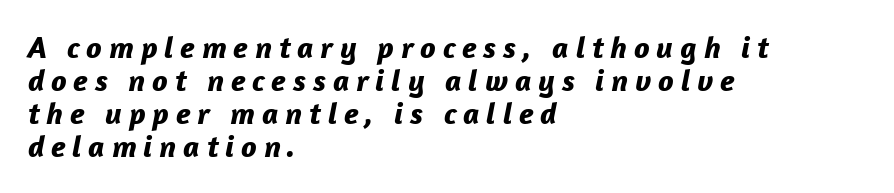
The image shows 31 px bold type, italic (leaning right); set left-aligned, tight line spacing (1.06x), unusually wide letter spacing (+0.22 em), not underlined; low stroke contrast and a medium x-height.
